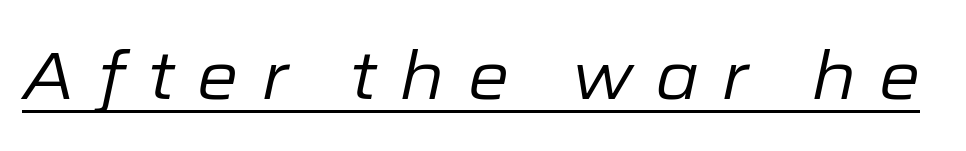
{"italic": "yes", "lean": "right", "slant_degrees": 12, "bold": "no", "weight": "regular", "width": "normal", "stroke_contrast": "low", "x_height": "medium", "monospaced": "no", "underline": "yes", "letter_spacing": "wide", "letter_spacing_em": 0.33, "glyph_px": 67}
